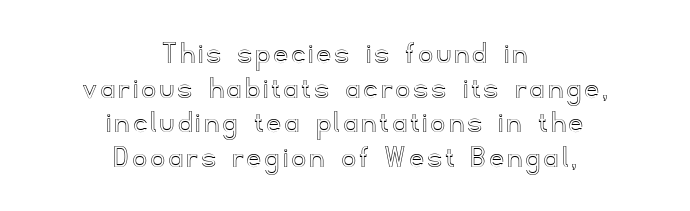
Interline gaps are noticeably narrow in this sample. In CSS terms this would be text-align: center. Any mark beneath the type? The region is blank. Italic? Not at all — the glyphs are vertical. Looks like regular typesetting: each glyph gets only the width it needs.
